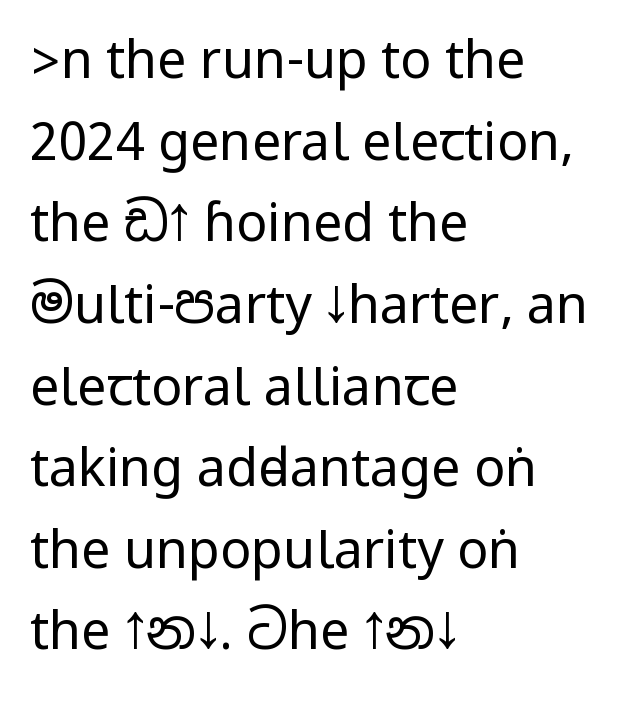
Q: Is the text bold? A: No.
Q: Is the text italic (slanted)? A: No, it is upright.
Q: Is the typeface a serif or a sans-serif typeface? A: Sans-serif.
Q: Is the text underlined? A: No.
Q: How is the paragraph aligned? A: Left-aligned.
Q: Is the spacing between letters normal or unusually wide? A: Normal.
Q: Is the spacing between lines tight, normal or loose? A: Normal.
Q: Width (condensed, normal, or wide)? A: Condensed.
Q: Stroke contrast? A: Low.
